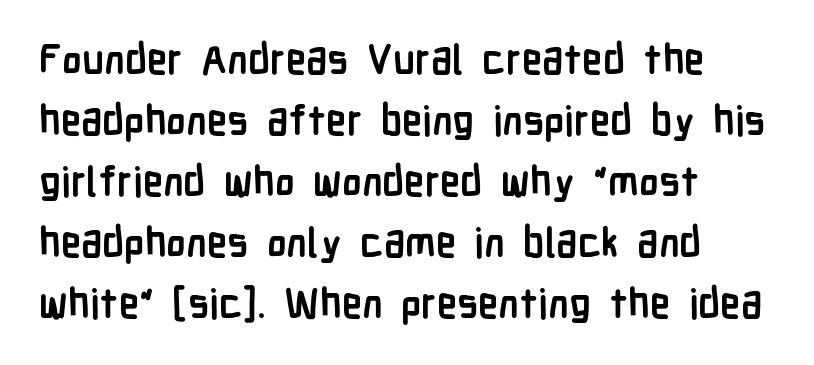
{"serif": "no", "italic": "no", "bold": "yes", "weight": "semibold", "width": "condensed", "stroke_contrast": "low", "x_height": "medium", "monospaced": "no", "underline": "no", "align": "left", "line_spacing": "normal", "line_spacing_ratio": 1.49, "letter_spacing": "normal", "letter_spacing_em": 0.0, "glyph_px": 41}
